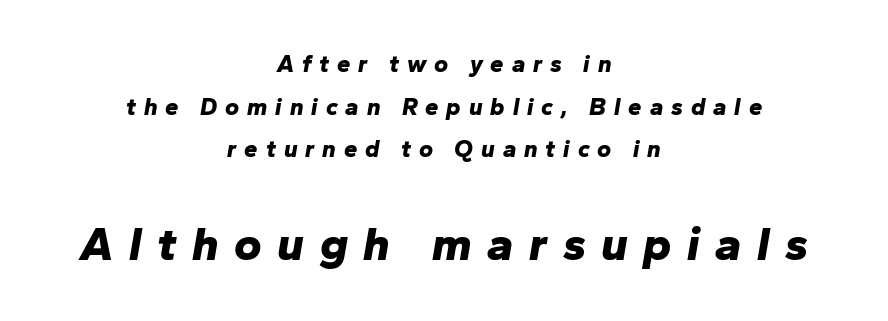
{"italic": "yes", "lean": "right", "slant_degrees": 10, "bold": "yes", "weight": "bold", "width": "normal", "stroke_contrast": "low", "x_height": "medium", "monospaced": "no", "underline": "no", "align": "center", "line_spacing_ratio": 1.78, "letter_spacing": "wide", "letter_spacing_em": 0.33, "larger_block": "second", "size_ratio": 1.96, "glyph_px": 47}
